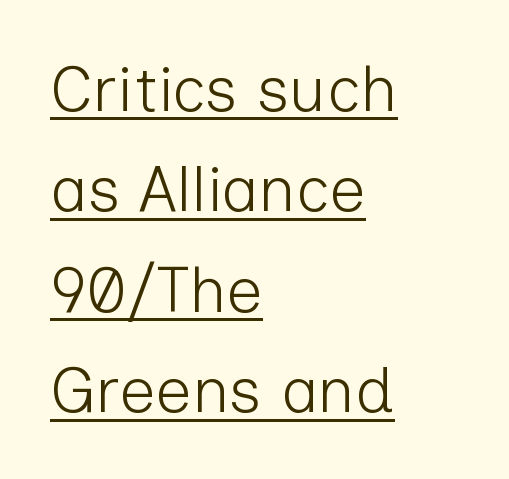
Character widths vary here, with narrow letters taking less room than wide ones. Serif or sans? Sans — the stroke terminals are bare. These lines stack with their left ends in a neat column. The rendered words wear a rule along their underside. This is the regular roman posture of the typeface. Caption: standard tracking, unaltered.
